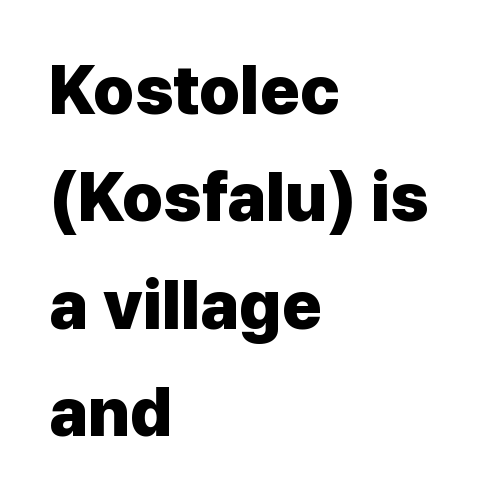
The image shows 68 px heavy sans-serif type, upright; set left-aligned, normal line spacing (1.58x), normal letter spacing, not underlined; low stroke contrast and a medium x-height.
